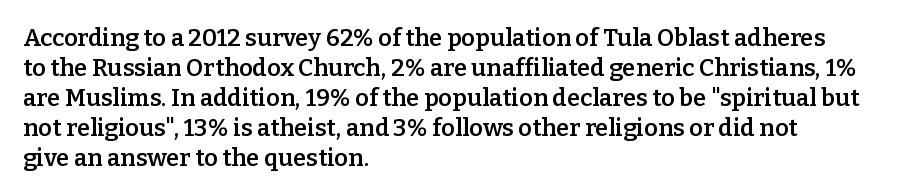
Q: Is the text bold? A: Semi-bold.
Q: Is the text italic (slanted)? A: No, it is upright.
Q: Is the text underlined? A: No.
Q: How is the paragraph aligned? A: Left-aligned.
Q: Is the spacing between letters normal or unusually wide? A: Normal.
Q: Is the spacing between lines tight, normal or loose? A: Normal.
